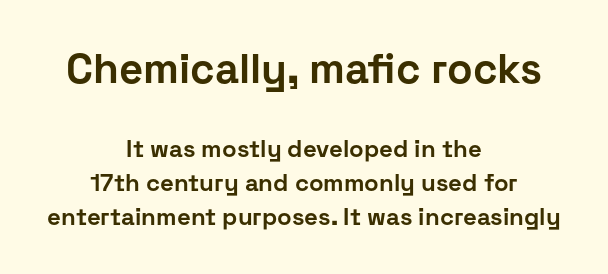
The image shows 42 px bold sans-serif type, upright; set centered, normal line spacing (1.4x), normal letter spacing, not underlined; the first (top) block is 1.75x larger; low stroke contrast and a medium x-height.
